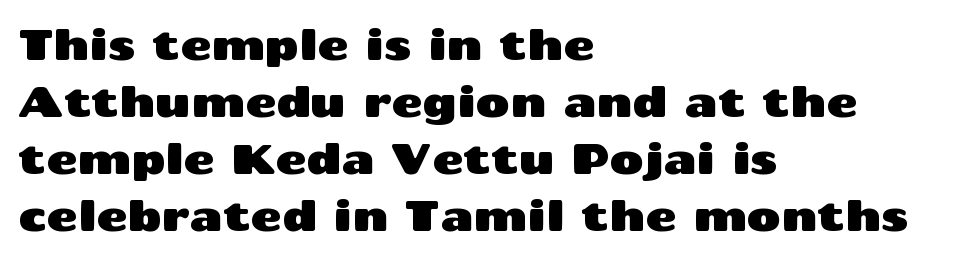
{"serif": "no", "italic": "no", "width": "wide", "stroke_contrast": "medium", "x_height": "medium", "monospaced": "no", "underline": "no", "align": "left", "line_spacing": "normal", "line_spacing_ratio": 1.36, "letter_spacing": "normal", "letter_spacing_em": 0.0, "glyph_px": 42}
